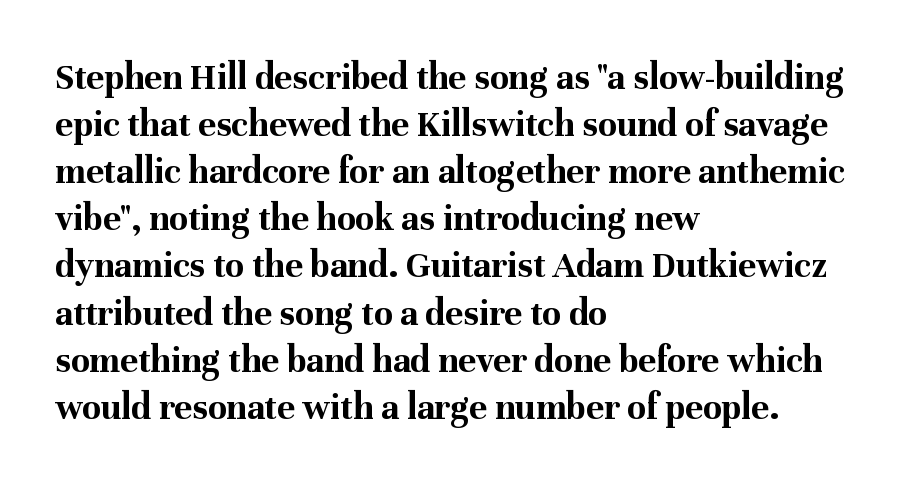
Varying glyph widths throughout — classic text-font behaviour. You can tell from the footed stems that serif type was used. The letters are bold, with thick, heavy strokes. No italicization has been applied; the sample stays upright. Descenders are the only things crossing below the line.
